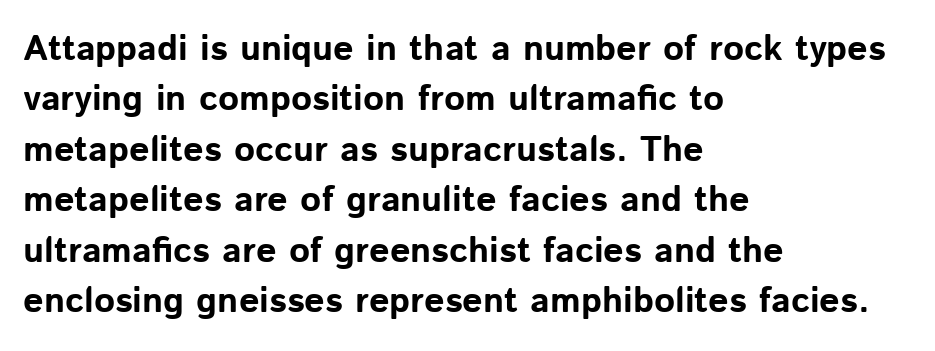
The image shows 36 px bold sans-serif type, upright; set left-aligned, normal line spacing (1.4x), normal letter spacing, not underlined; low stroke contrast and a medium x-height.
